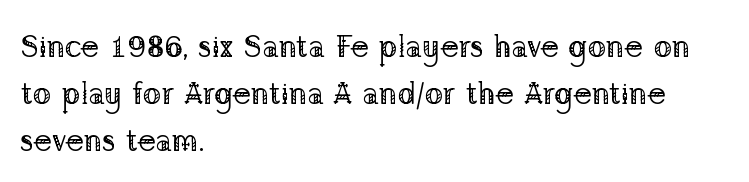
Q: Is the text bold? A: No.
Q: Is the text italic (slanted)? A: No, it is upright.
Q: Is the typeface a serif or a sans-serif typeface? A: Serif.
Q: Is the text underlined? A: No.
Q: How is the paragraph aligned? A: Left-aligned.
Q: Is the spacing between letters normal or unusually wide? A: Normal.
Q: Is the spacing between lines tight, normal or loose? A: Normal.
Q: Width (condensed, normal, or wide)? A: Normal.
Q: Stroke contrast? A: Low.
Q: x-height? A: Medium.
Q: Monospaced? A: No.
